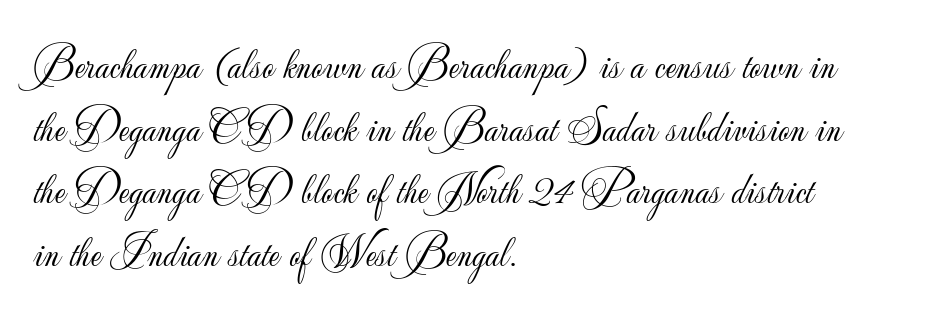
The image shows 45 px light sans-serif type; set left-aligned, normal line spacing (1.39x), normal letter spacing, not underlined; low stroke contrast and a small x-height.
